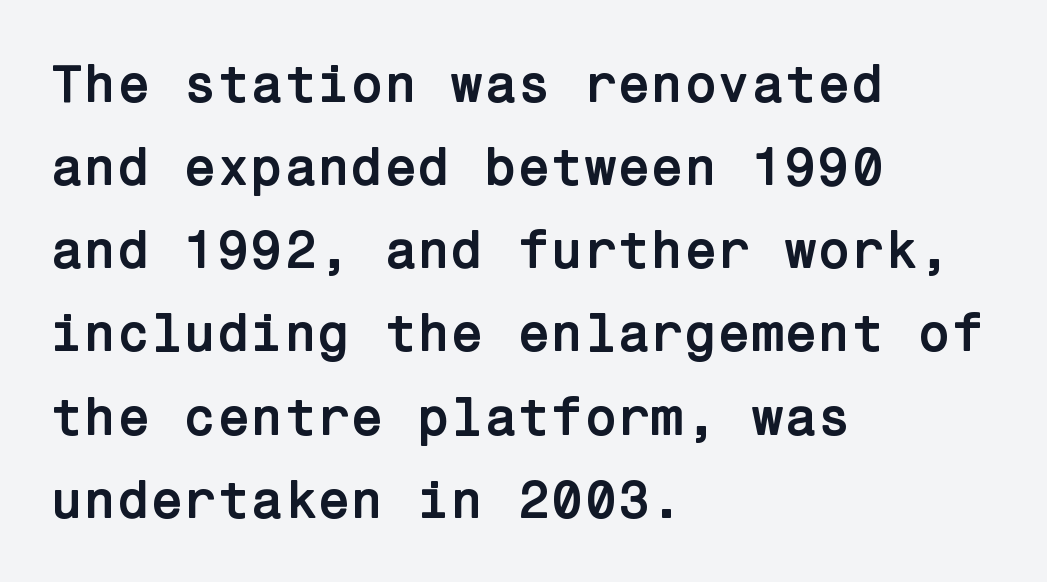
Q: Is the text bold? A: Yes.
Q: Is the text italic (slanted)? A: No, it is upright.
Q: Is the typeface a serif or a sans-serif typeface? A: Sans-serif.
Q: Is the text underlined? A: No.
Q: How is the paragraph aligned? A: Left-aligned.
Q: Is the spacing between letters normal or unusually wide? A: Normal.
Q: Is the spacing between lines tight, normal or loose? A: Normal.
Q: Width (condensed, normal, or wide)? A: Normal.
Q: Stroke contrast? A: Low.
Q: x-height? A: Medium.
